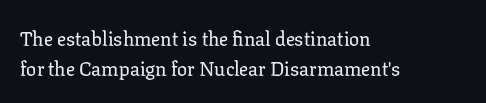
Q: Is the text italic (slanted)? A: No, it is upright.
Q: Is the text underlined? A: No.
Q: How is the paragraph aligned? A: Left-aligned.
Q: Is the spacing between letters normal or unusually wide? A: Normal.
Q: Is the spacing between lines tight, normal or loose? A: Normal.
